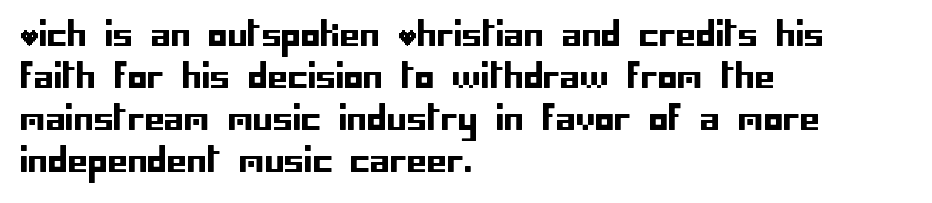
The image shows 32 px sans-serif type, upright; set left-aligned, normal line spacing (1.31x), normal letter spacing, not underlined; low stroke contrast and a large x-height.
